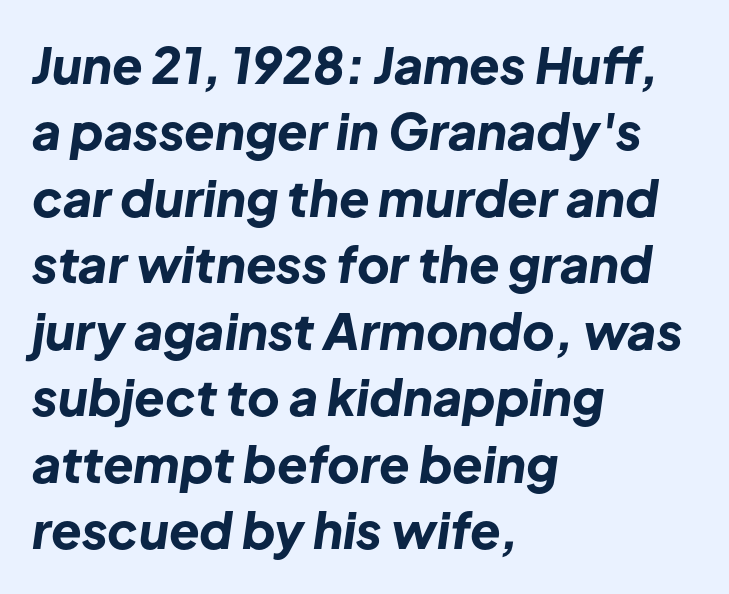
The rendering keeps characters at their native spacing. These lines stack with their left ends in a neat column. The face used here is proportionally spaced, like ordinary book or web type. Reading down the column, the eye jumps a familiar distance to each next line. Is the type bold? Yes — the strokes are clearly thick and heavy.
